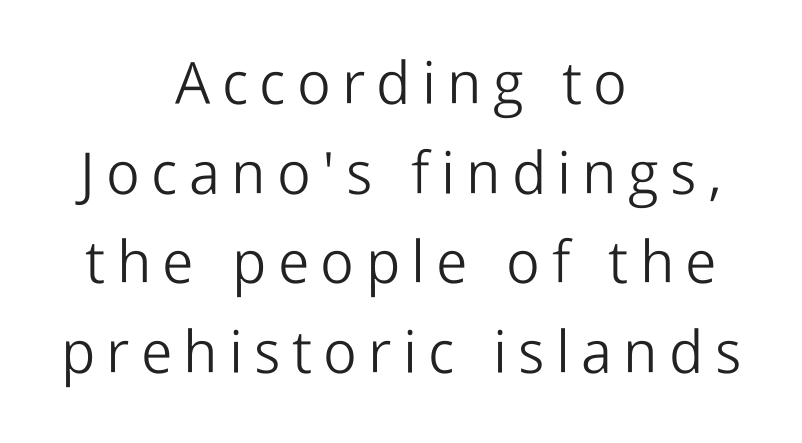
Q: Is the text bold? A: No.
Q: Is the text italic (slanted)? A: No, it is upright.
Q: Is the typeface a serif or a sans-serif typeface? A: Sans-serif.
Q: Is the text underlined? A: No.
Q: How is the paragraph aligned? A: Centered.
Q: Is the spacing between lines tight, normal or loose? A: Normal.
Q: Width (condensed, normal, or wide)? A: Normal.
Q: Stroke contrast? A: Low.
Q: x-height? A: Medium.
Q: Monospaced? A: No.
